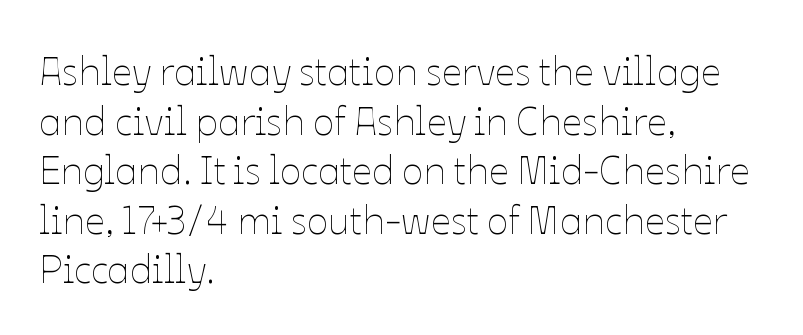
{"italic": "no", "bold": "no", "weight": "thin", "width": "normal", "stroke_contrast": "low", "x_height": "medium", "monospaced": "no", "underline": "no", "align": "left", "line_spacing_ratio": 1.24, "letter_spacing": "normal", "letter_spacing_em": 0.0, "glyph_px": 40}
